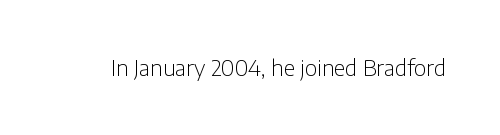
{"italic": "no", "bold": "no", "underline": "no", "letter_spacing": "normal", "letter_spacing_em": 0.0, "glyph_px": 21}
